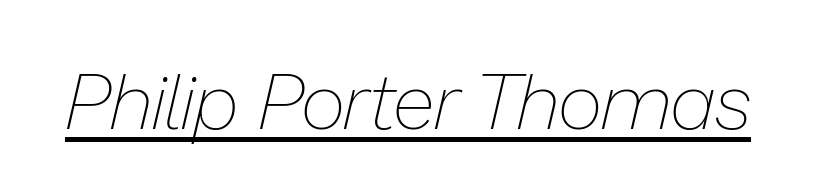
{"italic": "yes", "lean": "right", "slant_degrees": 13, "bold": "no", "weight": "thin", "width": "normal", "stroke_contrast": "low", "x_height": "medium", "monospaced": "no", "underline": "yes", "letter_spacing": "normal", "letter_spacing_em": 0.0, "glyph_px": 78}
